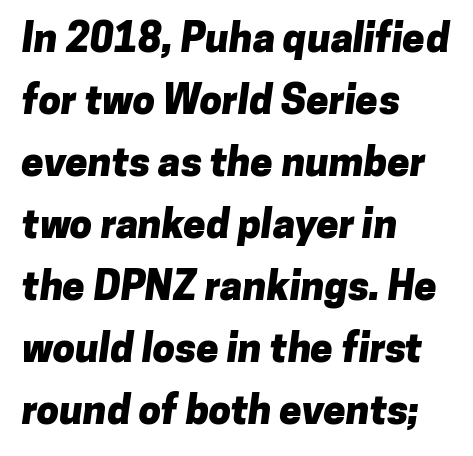
The image shows 40 px heavy sans-serif type; set left-aligned, normal line spacing (1.55x), normal letter spacing, not underlined; low stroke contrast and a medium x-height.
